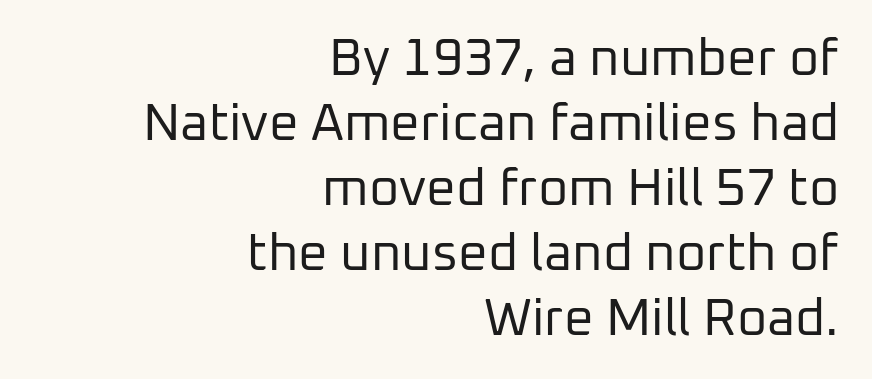
{"serif": "no", "italic": "no", "bold": "no", "weight": "regular", "width": "normal", "stroke_contrast": "low", "x_height": "medium", "monospaced": "no", "underline": "no", "align": "right", "line_spacing": "normal", "line_spacing_ratio": 1.25, "letter_spacing": "normal", "letter_spacing_em": 0.0, "glyph_px": 52}
